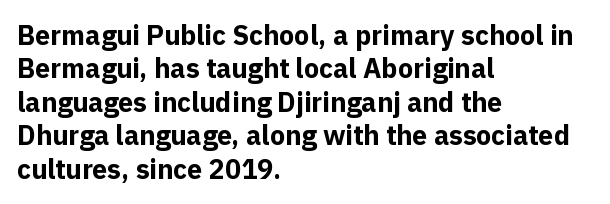
{"italic": "no", "bold": "yes", "underline": "no", "align": "left", "line_spacing_ratio": 1.24, "letter_spacing": "normal", "letter_spacing_em": 0.0, "glyph_px": 27}
